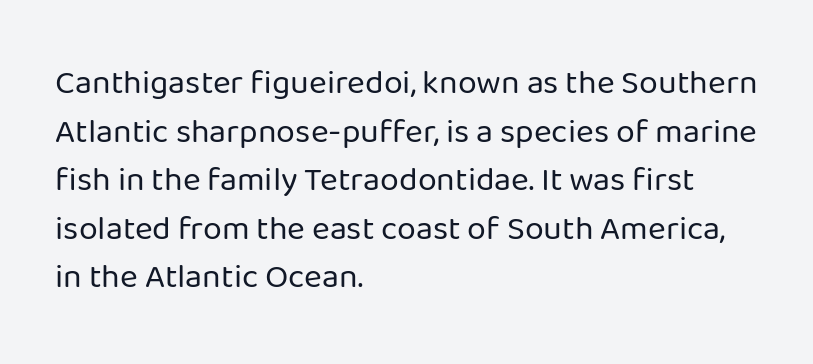
The image shows 34 px regular-weight sans-serif type, upright; set left-aligned, normal line spacing (1.43x), normal letter spacing, not underlined; low stroke contrast and a medium x-height.
